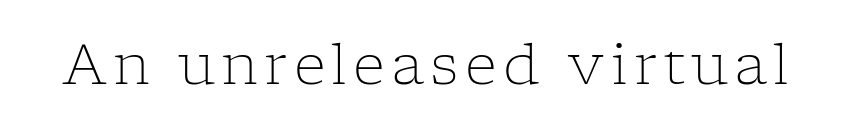
The image shows 56 px light serif type, upright; set not underlined; low stroke contrast and a medium x-height.
